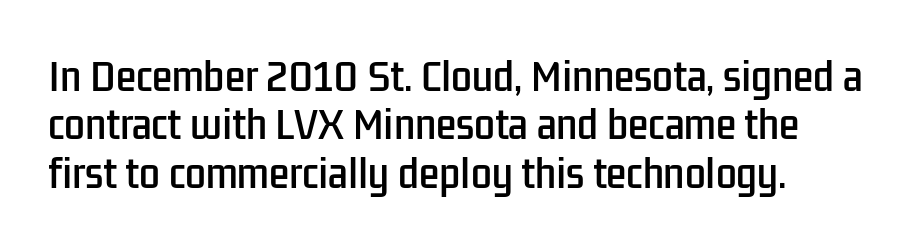
Q: Is the text italic (slanted)? A: No, it is upright.
Q: Is the typeface a serif or a sans-serif typeface? A: Sans-serif.
Q: Is the text underlined? A: No.
Q: Is the spacing between letters normal or unusually wide? A: Normal.
Q: Is the spacing between lines tight, normal or loose? A: Normal.
Q: Width (condensed, normal, or wide)? A: Condensed.
Q: Stroke contrast? A: Low.
Q: x-height? A: Medium.
Q: Monospaced? A: No.
